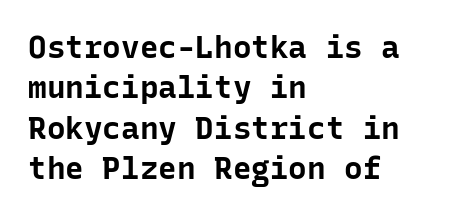
{"serif": "no", "italic": "no", "bold": "yes", "weight": "bold", "width": "normal", "stroke_contrast": "low", "x_height": "medium", "monospaced": "yes", "underline": "no", "align": "left", "line_spacing": "normal", "line_spacing_ratio": 1.3, "letter_spacing": "normal", "letter_spacing_em": 0.0, "glyph_px": 31}
